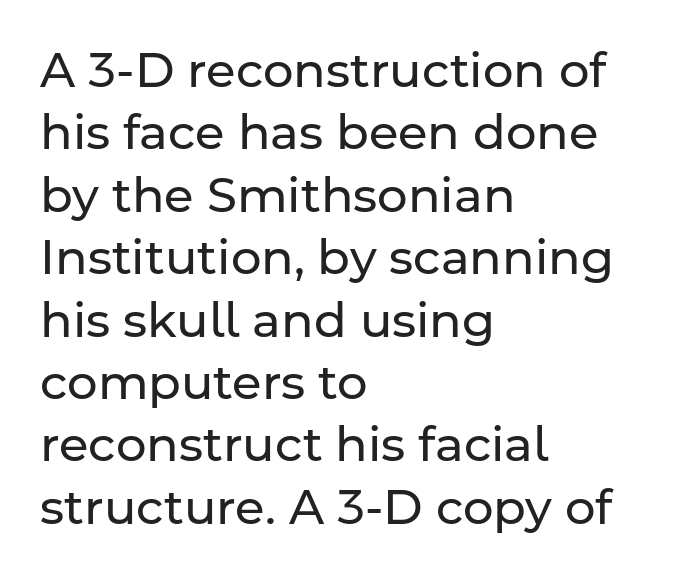
Q: Is the text bold? A: No.
Q: Is the text italic (slanted)? A: No, it is upright.
Q: Is the typeface a serif or a sans-serif typeface? A: Sans-serif.
Q: Is the text underlined? A: No.
Q: How is the paragraph aligned? A: Left-aligned.
Q: Is the spacing between letters normal or unusually wide? A: Normal.
Q: Is the spacing between lines tight, normal or loose? A: Normal.
Q: Width (condensed, normal, or wide)? A: Normal.
Q: Stroke contrast? A: Low.
Q: x-height? A: Medium.
Q: Monospaced? A: No.
